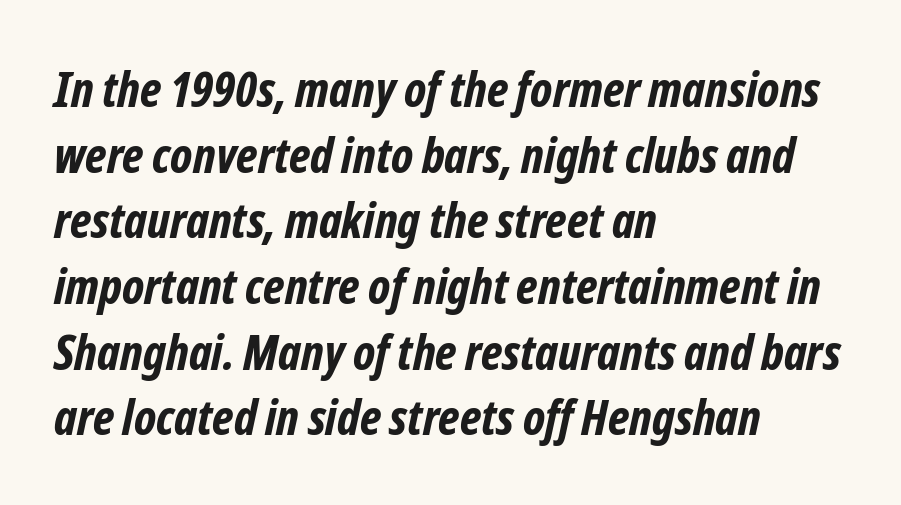
Q: Is the text bold? A: Yes.
Q: Is the typeface a serif or a sans-serif typeface? A: Sans-serif.
Q: Is the text underlined? A: No.
Q: How is the paragraph aligned? A: Left-aligned.
Q: Is the spacing between letters normal or unusually wide? A: Normal.
Q: Is the spacing between lines tight, normal or loose? A: Normal.
Q: Width (condensed, normal, or wide)? A: Condensed.
Q: Stroke contrast? A: Low.
Q: x-height? A: Medium.
Q: Monospaced? A: No.
